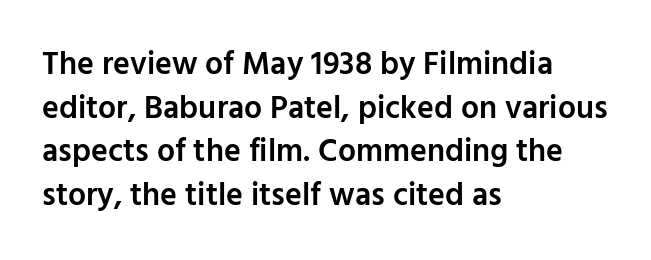
Slightly chunky letters — semibold, I'd say, not full bold. Standard letterfit; no display-style spreading of the glyphs. The font family rendered here belongs to the sans-serif group. Each new line begins a customary step beneath the previous one.
